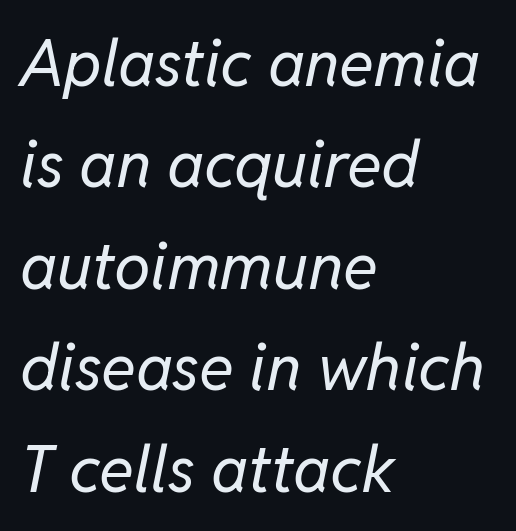
Q: Is the text bold? A: No.
Q: Is the text italic (slanted)? A: Yes, it leans right by about 11 degrees.
Q: Is the text underlined? A: No.
Q: How is the paragraph aligned? A: Left-aligned.
Q: Is the spacing between letters normal or unusually wide? A: Normal.
Q: Is the spacing between lines tight, normal or loose? A: Normal.
Q: Width (condensed, normal, or wide)? A: Normal.
Q: Stroke contrast? A: Low.
Q: x-height? A: Medium.
Q: Monospaced? A: No.
